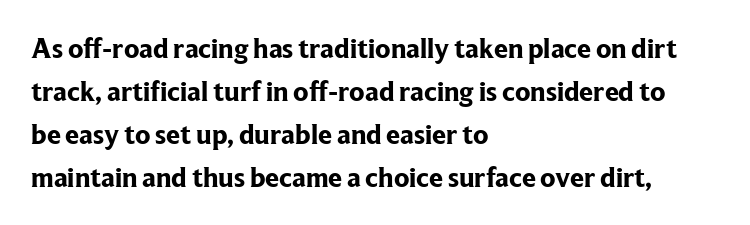
Q: Is the text bold? A: Yes.
Q: Is the text italic (slanted)? A: No, it is upright.
Q: Is the typeface a serif or a sans-serif typeface? A: Serif.
Q: Is the text underlined? A: No.
Q: How is the paragraph aligned? A: Left-aligned.
Q: Is the spacing between letters normal or unusually wide? A: Normal.
Q: Is the spacing between lines tight, normal or loose? A: Normal.
Q: Width (condensed, normal, or wide)? A: Normal.
Q: Stroke contrast? A: Low.
Q: x-height? A: Medium.
Q: Monospaced? A: No.
